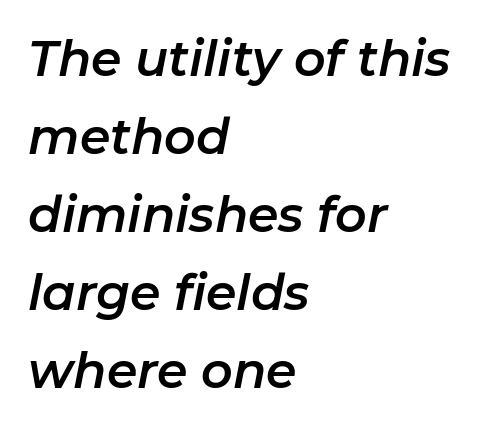
{"italic": "yes", "lean": "right", "slant_degrees": 11, "width": "normal", "stroke_contrast": "low", "x_height": "medium", "monospaced": "no", "underline": "no", "align": "left", "line_spacing": "normal", "line_spacing_ratio": 1.59, "letter_spacing": "normal", "letter_spacing_em": 0.0, "glyph_px": 49}
